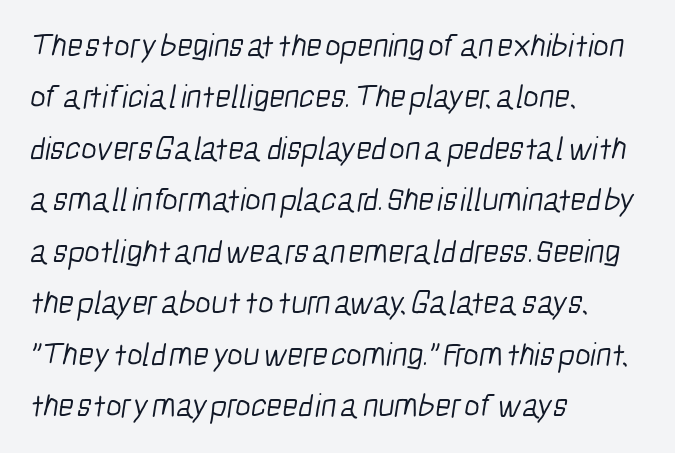
The image shows 33 px light, condensed sans-serif type; set left-aligned, normal line spacing (1.56x), normal letter spacing, not underlined; low stroke contrast and a medium x-height.
